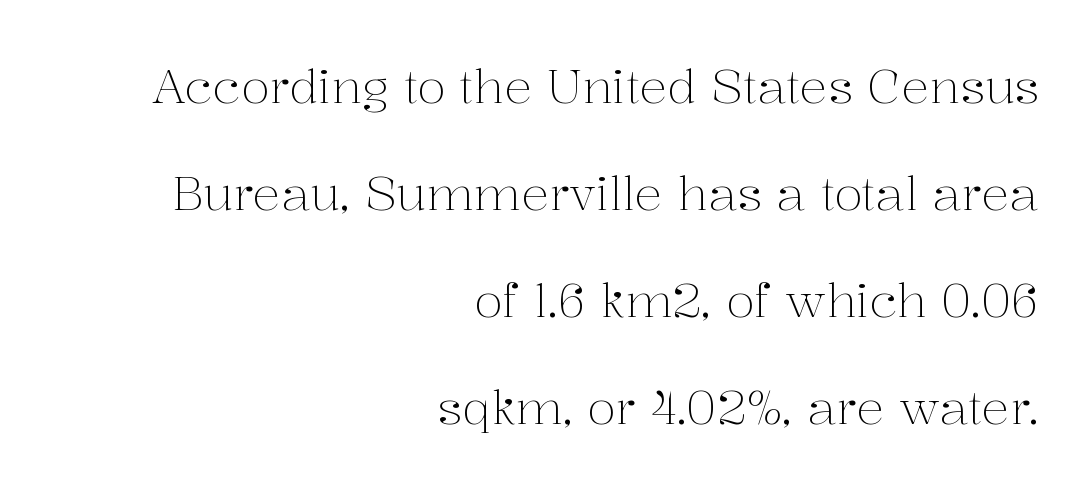
How are the letters spaced? Ordinarily, with no added tracking. These glyphs show unthickened strokes, regular width or finer. The face used here is proportionally spaced, like ordinary book or web type. Ordinary non-slanted type is in use.
